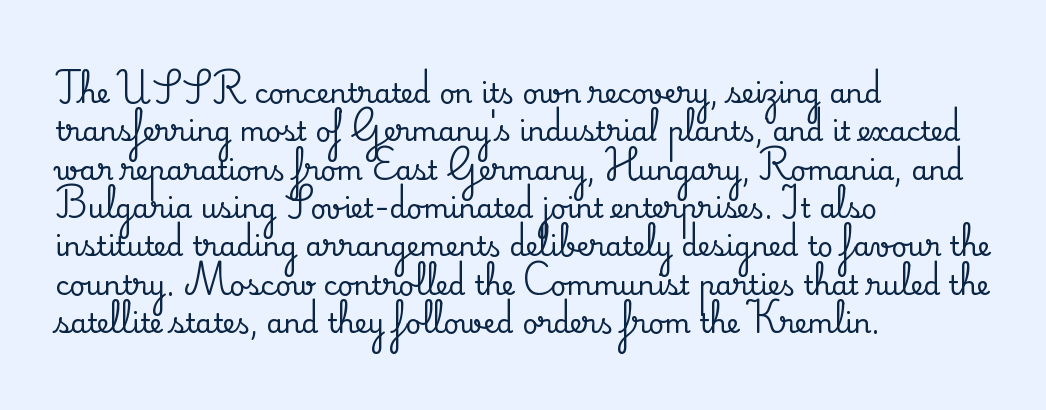
{"italic": "no", "underline": "no", "align": "left", "line_spacing": "normal", "line_spacing_ratio": 1.42, "letter_spacing": "normal", "letter_spacing_em": 0.0, "glyph_px": 27}
